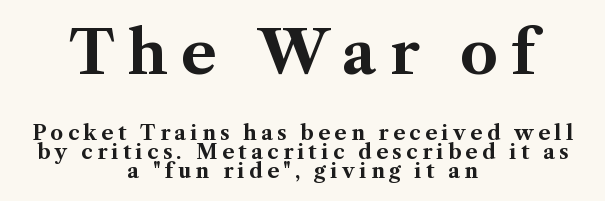
No italicization has been applied; the sample stays upright. Proportional: the letters do not fall into vertical columns. If you folded the block vertically in half, each line would mirror itself in length. The font family rendered here belongs to the serif group. Cramped leading.
